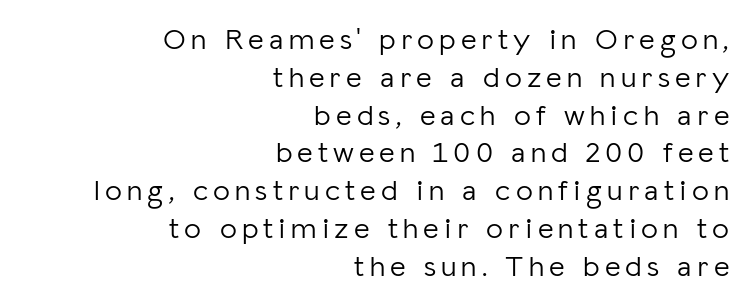
{"serif": "no", "italic": "no", "bold": "no", "weight": "light", "width": "normal", "stroke_contrast": "low", "x_height": "medium", "monospaced": "no", "underline": "no", "align": "right", "line_spacing": "normal", "line_spacing_ratio": 1.26, "glyph_px": 30}
